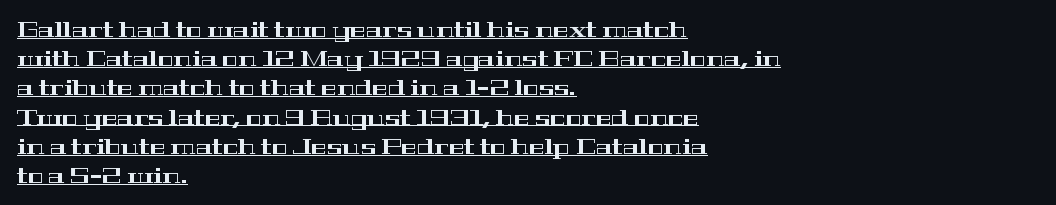
The image shows 21 px text type, upright; set left-aligned, normal line spacing (1.39x), normal letter spacing, underlined.
